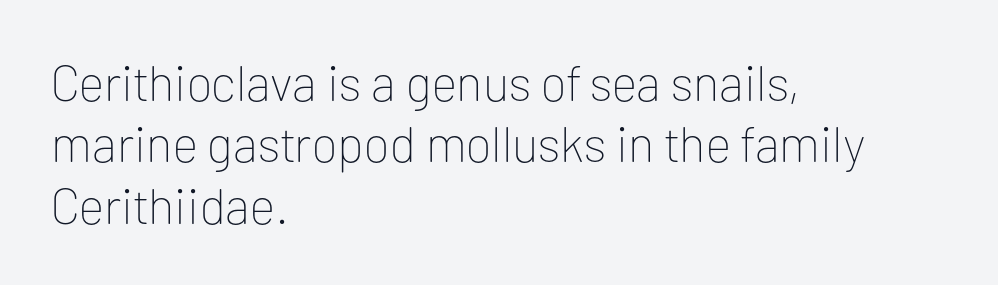
A typesetter would call this proportional, since set widths differ per character. Stem width sits at or under what a default text font uses. The passage shown is not underscored anywhere. A student would call this left alignment; a typographer would say flush left, rag right. Spacing between characters is what you'd get straight out of the box. Classification — sans serif.
